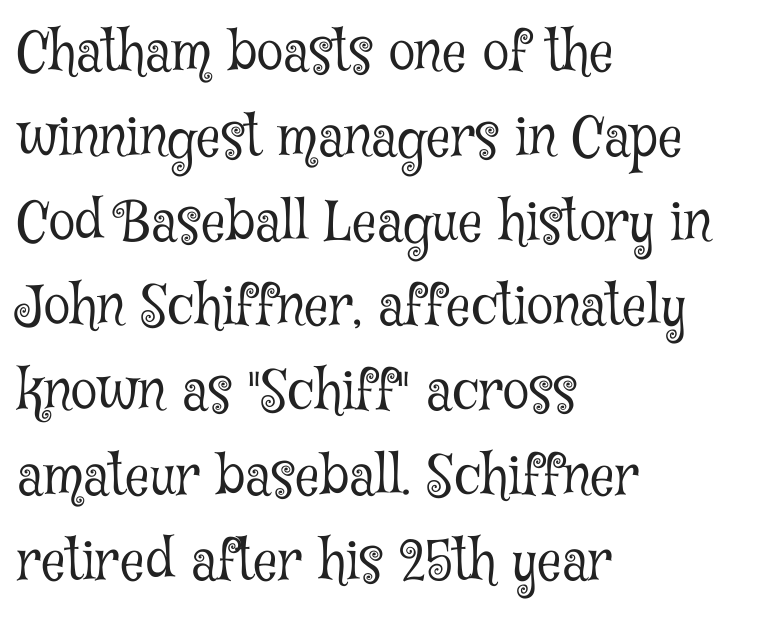
The image shows 54 px light, condensed serif type, upright; set left-aligned, normal line spacing (1.57x), normal letter spacing, not underlined; low stroke contrast and a medium x-height.
